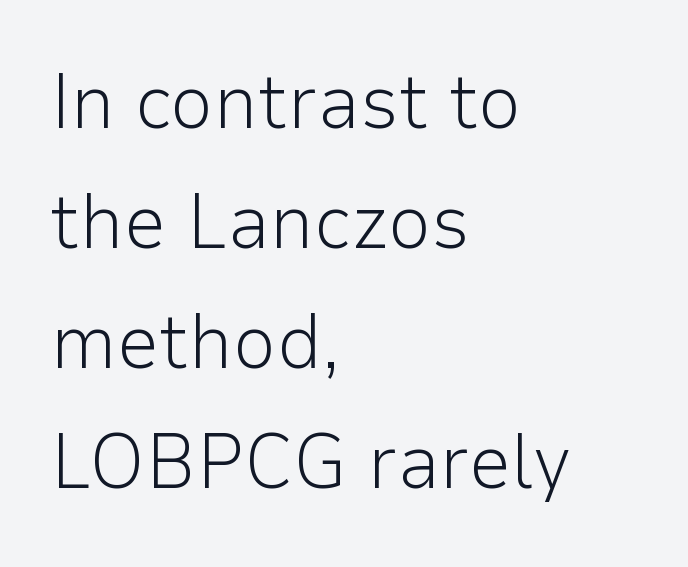
Q: Is the text bold? A: No.
Q: Is the text italic (slanted)? A: No, it is upright.
Q: Is the typeface a serif or a sans-serif typeface? A: Sans-serif.
Q: Is the text underlined? A: No.
Q: How is the paragraph aligned? A: Left-aligned.
Q: Is the spacing between letters normal or unusually wide? A: Normal.
Q: Is the spacing between lines tight, normal or loose? A: Normal.
Q: Width (condensed, normal, or wide)? A: Normal.
Q: Stroke contrast? A: Low.
Q: x-height? A: Medium.
Q: Monospaced? A: No.
